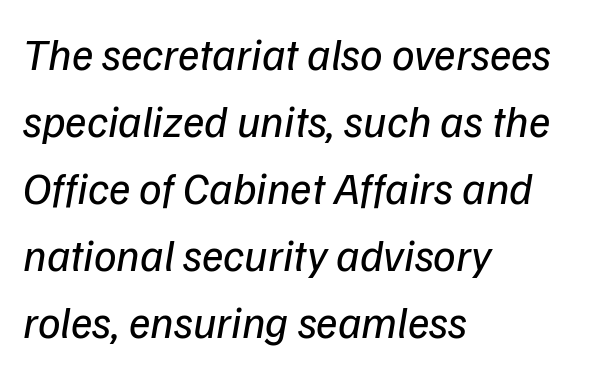
{"serif": "no", "bold": "no", "weight": "regular", "width": "normal", "stroke_contrast": "low", "x_height": "medium", "monospaced": "no", "underline": "no", "align": "left", "line_spacing": "normal", "line_spacing_ratio": 1.49, "letter_spacing": "normal", "letter_spacing_em": 0.0, "glyph_px": 45}
